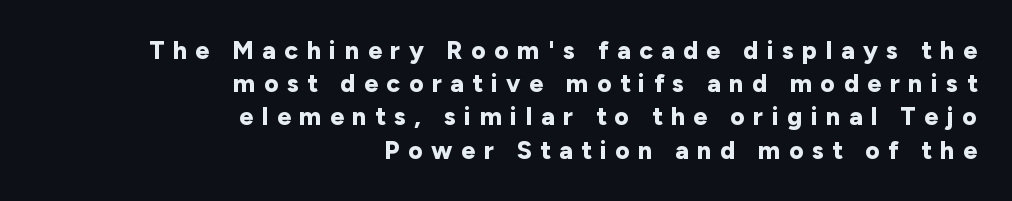
The image shows 25 px bold type, upright; set right-aligned, normal line spacing (1.33x), unusually wide letter spacing (+0.34 em), not underlined.
